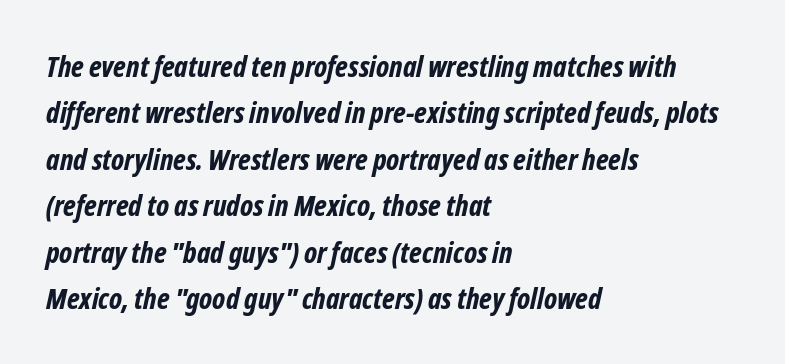
Q: Is the text bold? A: Yes.
Q: Is the typeface a serif or a sans-serif typeface? A: Sans-serif.
Q: Is the text underlined? A: No.
Q: How is the paragraph aligned? A: Left-aligned.
Q: Is the spacing between letters normal or unusually wide? A: Normal.
Q: Is the spacing between lines tight, normal or loose? A: Normal.
Q: Width (condensed, normal, or wide)? A: Condensed.
Q: Stroke contrast? A: Low.
Q: x-height? A: Medium.
Q: Monospaced? A: No.
